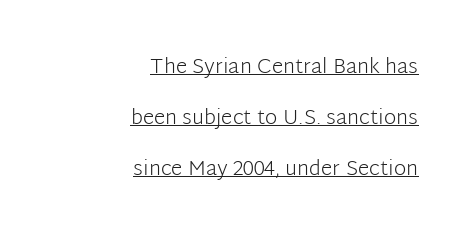
Q: Is the text bold? A: No.
Q: Is the text italic (slanted)? A: No, it is upright.
Q: Is the text underlined? A: Yes.
Q: How is the paragraph aligned? A: Right-aligned.
Q: Is the spacing between letters normal or unusually wide? A: Normal.
Q: Is the spacing between lines tight, normal or loose? A: Loose.
